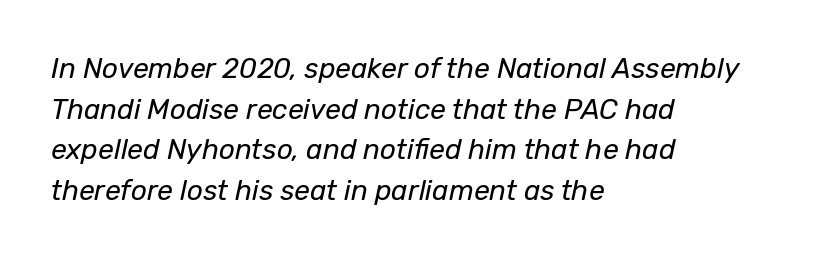
The image shows 28 px regular-weight type, italic (leaning right); set left-aligned, normal line spacing (1.45x), normal letter spacing, not underlined; low stroke contrast and a medium x-height.
